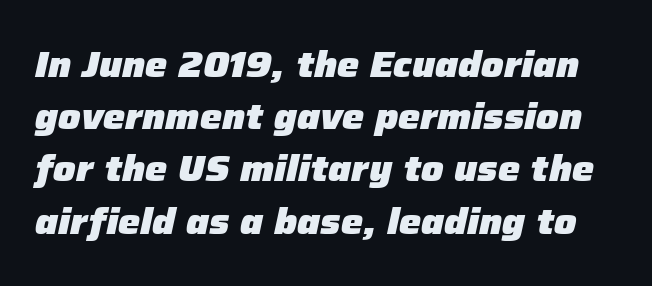
Regular leading. The words here are not underlined. Varying glyph widths throughout — classic text-font behaviour. In terms of posture, this sample is oblique. A full-strength bold gives these letters their thick strokes.
